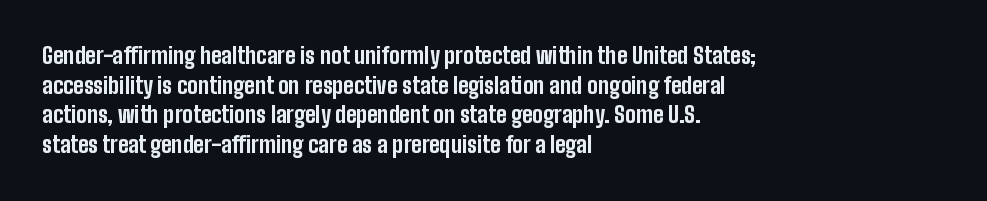
{"italic": "no", "bold": "yes", "underline": "no", "align": "left", "line_spacing": "normal", "line_spacing_ratio": 1.35, "letter_spacing": "normal", "letter_spacing_em": 0.0, "glyph_px": 22}
